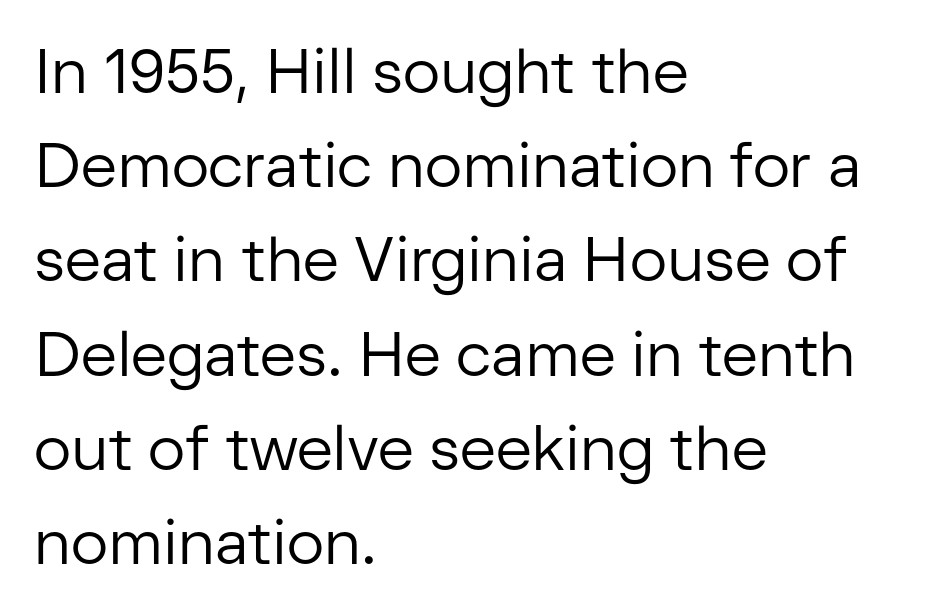
The vertical gap from one line to the next is medium. Only glyphs here, with clear space below each row. This rendering employs a face without finishing strokes, i.e., a sans-serif. Teacher's note: observe the even left margin — that is flush-left alignment. Every stem runs plumb, perpendicular to the baseline.
